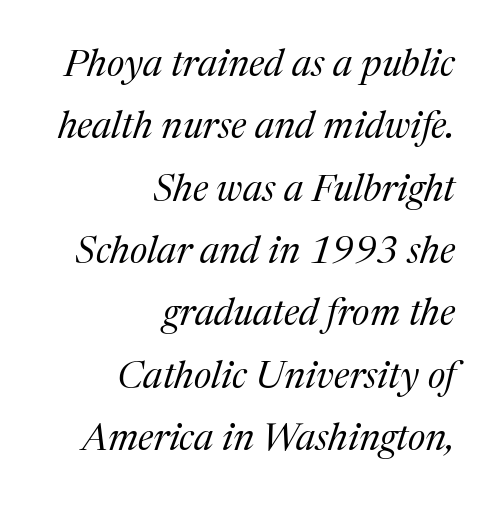
The image shows 38 px regular-weight serif type, italic (leaning right); set right-aligned, normal line spacing (1.64x), normal letter spacing, not underlined; medium stroke contrast and a medium x-height.
